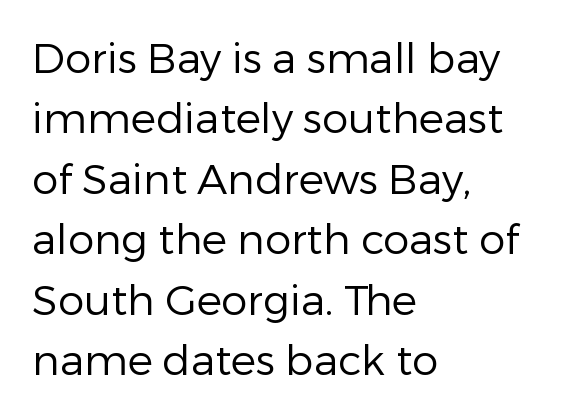
Q: Is the text bold? A: No.
Q: Is the text italic (slanted)? A: No, it is upright.
Q: Is the typeface a serif or a sans-serif typeface? A: Sans-serif.
Q: Is the text underlined? A: No.
Q: How is the paragraph aligned? A: Left-aligned.
Q: Is the spacing between letters normal or unusually wide? A: Normal.
Q: Is the spacing between lines tight, normal or loose? A: Normal.
Q: Width (condensed, normal, or wide)? A: Normal.
Q: Stroke contrast? A: Low.
Q: x-height? A: Medium.
Q: Monospaced? A: No.
